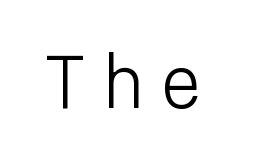
The space directly below the letters is spotless. Note the uniform advance width — an 'i' takes as much space as an 'm'. The type sits square on the baseline with zero lean. To sum up the face: it is a sans, with no serifs. The cut favours lightness, reaching ordinary text weight at its darkest.
